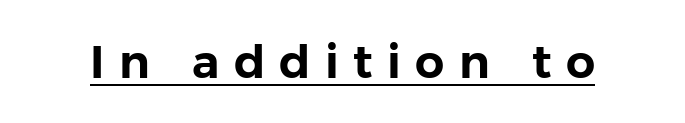
The image shows 46 px sans-serif type, upright; set unusually wide letter spacing (+0.31 em), underlined; low stroke contrast and a medium x-height.
